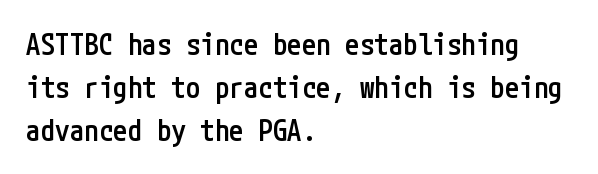
Nothing unusual about the tracking: characters are spaced as the font intends. The vertical gap from one line to the next is medium. In terms of weight, the rendering is demibold, just under bold. Quick note: underline off.
